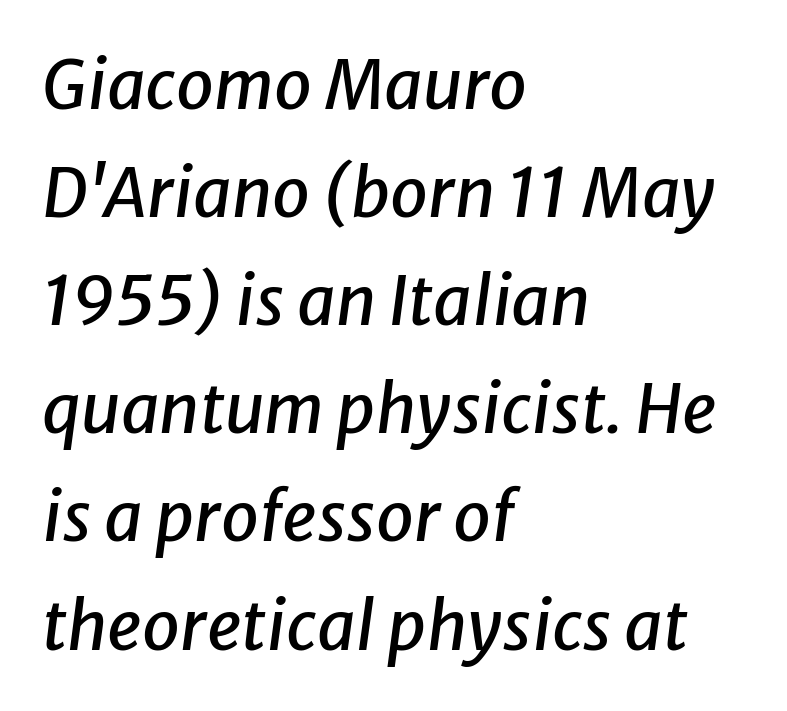
{"italic": "yes", "lean": "right", "slant_degrees": 8, "width": "normal", "stroke_contrast": "low", "x_height": "medium", "monospaced": "no", "underline": "no", "align": "left", "line_spacing": "normal", "line_spacing_ratio": 1.59, "letter_spacing": "normal", "letter_spacing_em": 0.0, "glyph_px": 68}
